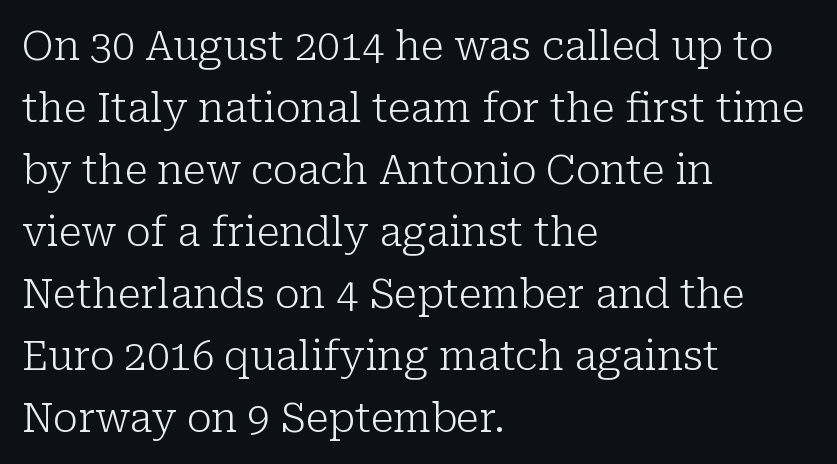
The image shows 40 px light serif type, upright; set left-aligned, normal line spacing (1.55x), normal letter spacing, not underlined; low stroke contrast and a medium x-height.
